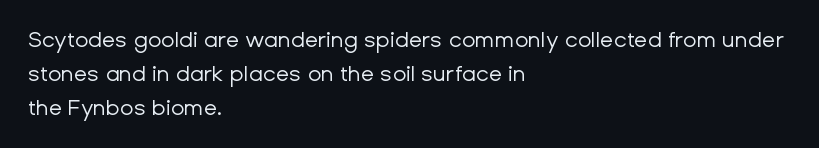
The image shows 22 px text type, upright; set left-aligned, normal line spacing (1.54x), normal letter spacing, not underlined.
